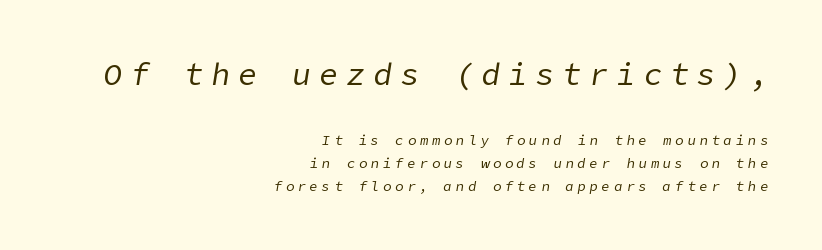
{"italic": "yes", "lean": "right", "slant_degrees": 9, "bold": "no", "weight": "regular", "width": "normal", "stroke_contrast": "low", "x_height": "medium", "underline": "no", "align": "right", "line_spacing": "normal", "line_spacing_ratio": 1.67, "letter_spacing": "wide", "letter_spacing_em": 0.27, "larger_block": "first", "size_ratio": 2.21, "glyph_px": 31}
